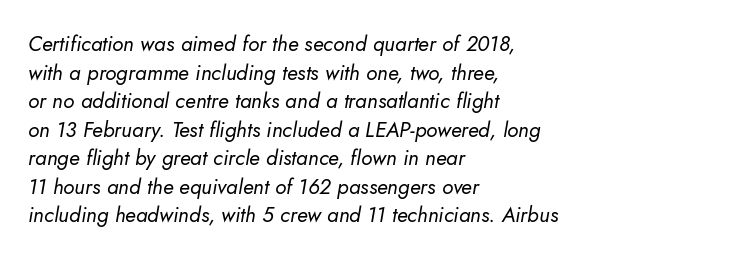
{"italic": "yes", "lean": "right", "slant_degrees": 10, "bold": "no", "underline": "no", "align": "left", "line_spacing": "normal", "line_spacing_ratio": 1.36, "letter_spacing": "normal", "letter_spacing_em": 0.0, "glyph_px": 21}
